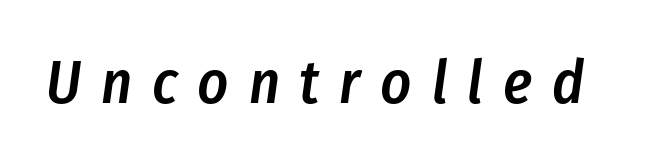
The image shows 60 px semibold, condensed type, italic (leaning right); set unusually wide letter spacing (+0.33 em), not underlined; low stroke contrast and a medium x-height.
